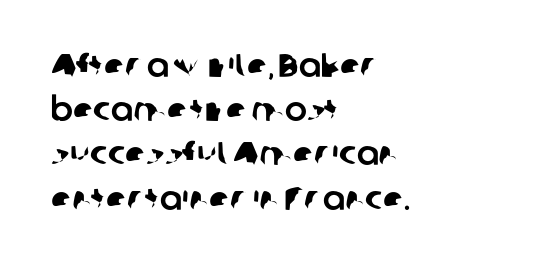
Note the varied advance widths — an 'i' is clearly narrower than an 'm'. The paragraph has a hard left edge and a soft right edge. To sum up the face: it is a sans, with no serifs. Nothing unusual about the tracking: characters are spaced as the font intends. A clean baseline with only descenders dipping below it.
